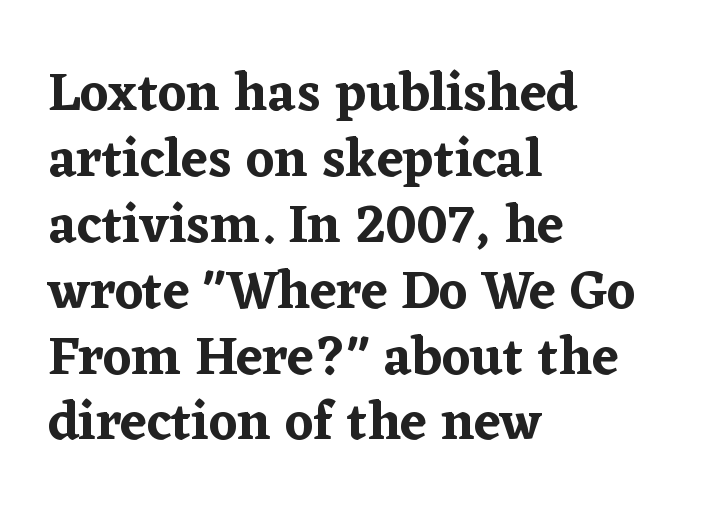
Q: Is the text italic (slanted)? A: No, it is upright.
Q: Is the typeface a serif or a sans-serif typeface? A: Serif.
Q: Is the text underlined? A: No.
Q: How is the paragraph aligned? A: Left-aligned.
Q: Is the spacing between letters normal or unusually wide? A: Normal.
Q: Width (condensed, normal, or wide)? A: Normal.
Q: Stroke contrast? A: Low.
Q: x-height? A: Medium.
Q: Monospaced? A: No.
